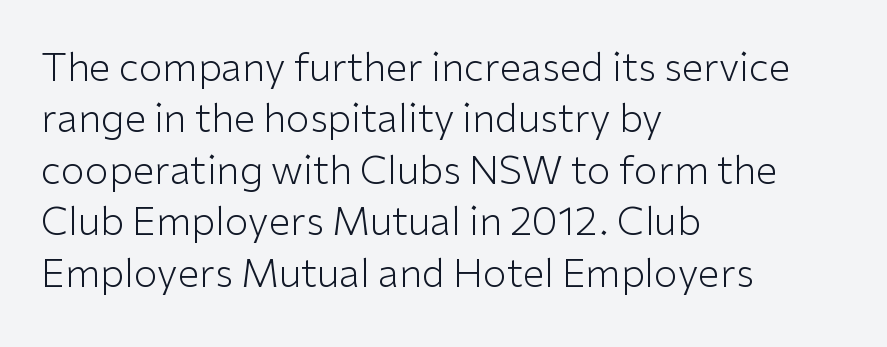
Weight: not bold — regular or lighter. Clear beneath every line of the passage. Regular leading. Layout note: lines flush left.
